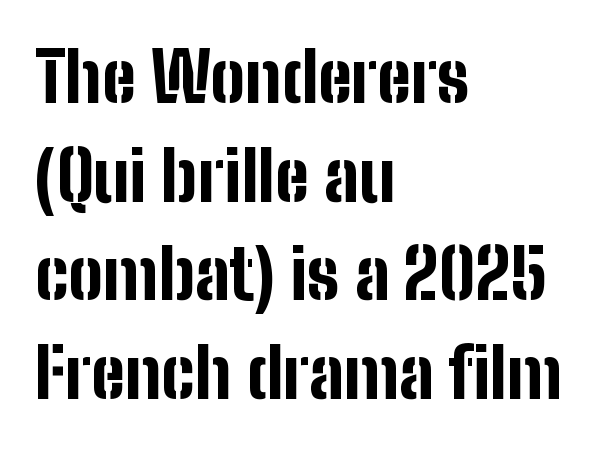
Q: Is the text bold? A: Yes.
Q: Is the text italic (slanted)? A: No, it is upright.
Q: Is the typeface a serif or a sans-serif typeface? A: Sans-serif.
Q: Is the text underlined? A: No.
Q: How is the paragraph aligned? A: Left-aligned.
Q: Is the spacing between letters normal or unusually wide? A: Normal.
Q: Is the spacing between lines tight, normal or loose? A: Normal.
Q: Width (condensed, normal, or wide)? A: Condensed.
Q: Stroke contrast? A: Low.
Q: x-height? A: Medium.
Q: Monospaced? A: No.
